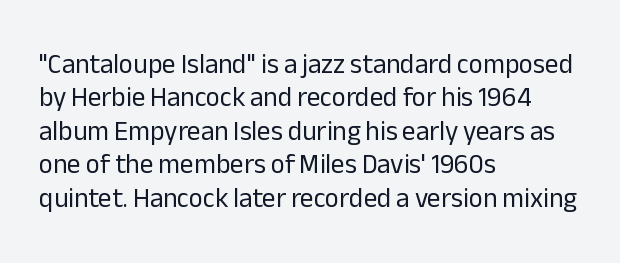
The image shows 27 px text type, upright; set left-aligned, line spacing 1.24x, normal letter spacing, not underlined.
